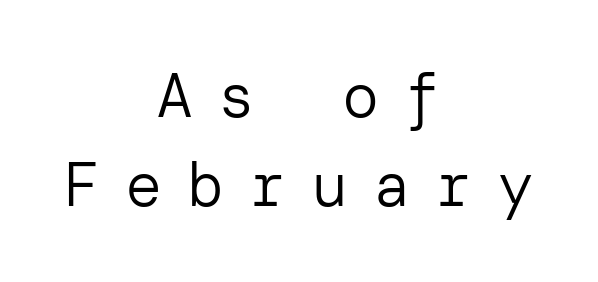
Q: Is the text bold? A: No.
Q: Is the text italic (slanted)? A: No, it is upright.
Q: Is the typeface a serif or a sans-serif typeface? A: Sans-serif.
Q: Is the text underlined? A: No.
Q: How is the paragraph aligned? A: Centered.
Q: Is the spacing between letters normal or unusually wide? A: Unusually wide.
Q: Is the spacing between lines tight, normal or loose? A: Normal.
Q: Width (condensed, normal, or wide)? A: Normal.
Q: Stroke contrast? A: Low.
Q: x-height? A: Medium.
